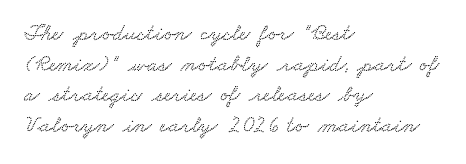
Q: Is the text underlined? A: No.
Q: How is the paragraph aligned? A: Left-aligned.
Q: Is the spacing between letters normal or unusually wide? A: Normal.
Q: Is the spacing between lines tight, normal or loose? A: Normal.
